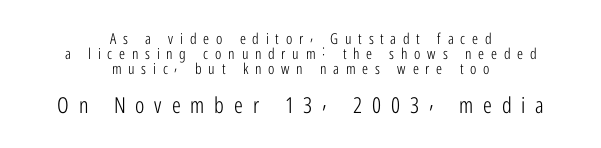
The space directly below the letters is spotless. This reads as an unemphasized weight, regular at the heaviest. Scale increases going downward across the two blocks. Reading down the column, the eye jumps only a short way to each next line. Display-style spreading of the glyphs; the letterfit is very open.
